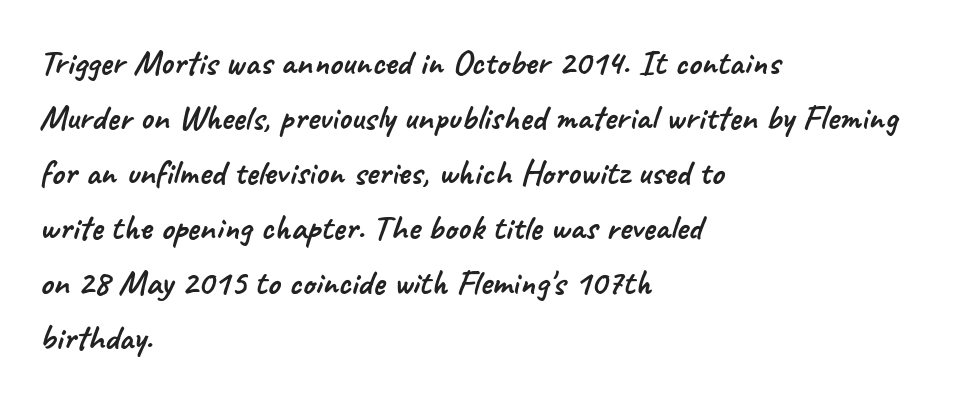
{"serif": "no", "width": "normal", "stroke_contrast": "low", "x_height": "small", "monospaced": "no", "underline": "no", "align": "left", "line_spacing": "normal", "line_spacing_ratio": 1.53, "letter_spacing": "normal", "letter_spacing_em": 0.0, "glyph_px": 36}
